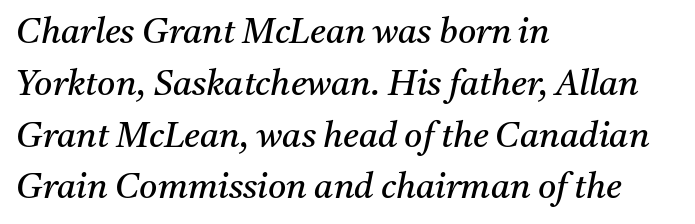
Q: Is the text bold? A: No.
Q: Is the text italic (slanted)? A: Yes, it leans right by about 11 degrees.
Q: Is the typeface a serif or a sans-serif typeface? A: Serif.
Q: Is the text underlined? A: No.
Q: How is the paragraph aligned? A: Left-aligned.
Q: Is the spacing between letters normal or unusually wide? A: Normal.
Q: Is the spacing between lines tight, normal or loose? A: Normal.
Q: Width (condensed, normal, or wide)? A: Normal.
Q: Stroke contrast? A: Medium.
Q: x-height? A: Medium.
Q: Monospaced? A: No.
